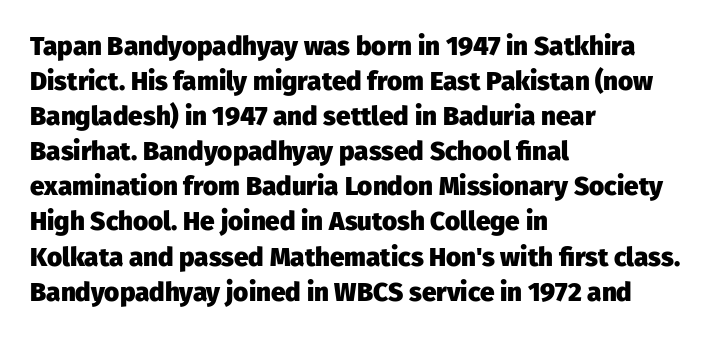
Spacing between characters is what you'd get straight out of the box. If you drew a line through each stem, it would be perfectly vertical. Which margin do the lines hug? The left one — the right edge is uneven. Leading: standard. Is the type bold? Yes — the strokes are clearly thick and heavy.
